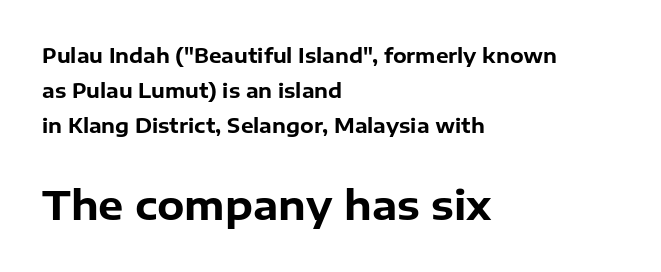
{"serif": "no", "italic": "no", "bold": "yes", "weight": "bold", "width": "normal", "stroke_contrast": "low", "x_height": "medium", "monospaced": "no", "underline": "no", "align": "left", "line_spacing_ratio": 1.74, "letter_spacing": "normal", "letter_spacing_em": 0.0, "larger_block": "second", "size_ratio": 2.0, "glyph_px": 40}
